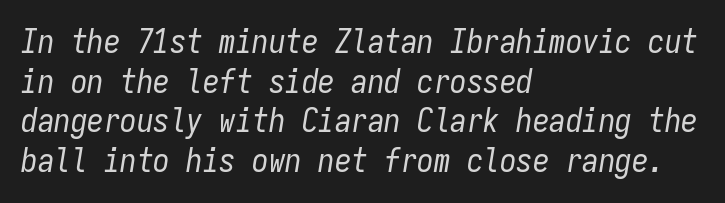
Would a proofreader flag this as italicized? Yes. The glyphs are unaccompanied by any horizontal stroke below them. Compared with a typical body face, this is equally light or lighter still. The text block is weighted toward the left margin, trailing off unevenly rightward. The letters march in equal steps, a hallmark of fixed-pitch type.
